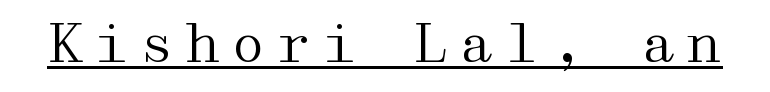
The image shows 53 px regular-weight, wide serif type, upright; set underlined; medium stroke contrast and a medium x-height.
